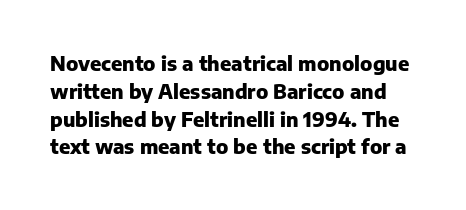
The image shows 20 px bold type, upright; set normal line spacing (1.39x), normal letter spacing, not underlined.
